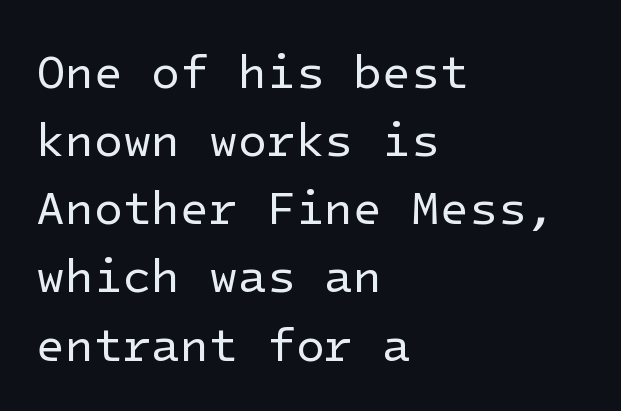
Q: Is the text bold? A: No.
Q: Is the text italic (slanted)? A: No, it is upright.
Q: Is the typeface a serif or a sans-serif typeface? A: Sans-serif.
Q: Is the text underlined? A: No.
Q: How is the paragraph aligned? A: Left-aligned.
Q: Is the spacing between letters normal or unusually wide? A: Normal.
Q: Is the spacing between lines tight, normal or loose? A: Normal.
Q: Width (condensed, normal, or wide)? A: Normal.
Q: Stroke contrast? A: Low.
Q: x-height? A: Medium.
